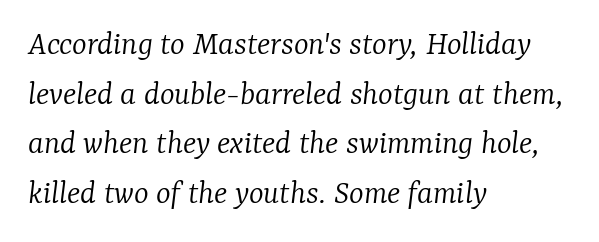
{"serif": "yes", "italic": "yes", "lean": "right", "slant_degrees": 7, "bold": "no", "weight": "light", "width": "normal", "stroke_contrast": "low", "x_height": "medium", "monospaced": "no", "underline": "no", "align": "left", "line_spacing": "normal", "line_spacing_ratio": 1.42, "letter_spacing": "normal", "letter_spacing_em": 0.0, "glyph_px": 35}
